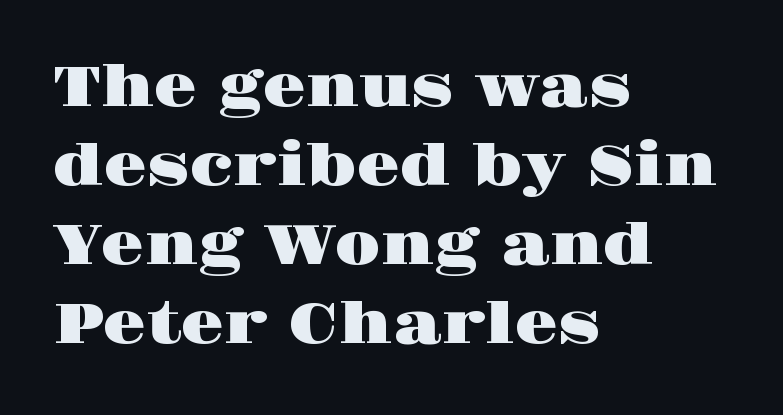
Unlike italic type, these characters show no tilt at all. Looks like regular typesetting: each glyph gets only the width it needs. One-word summary of the alignment: left. The words here are not underlined.
